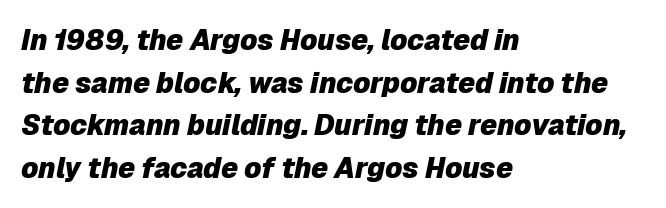
The image shows 28 px heavy type, italic (leaning right); set left-aligned, normal line spacing (1.52x), normal letter spacing, not underlined; low stroke contrast and a medium x-height.
